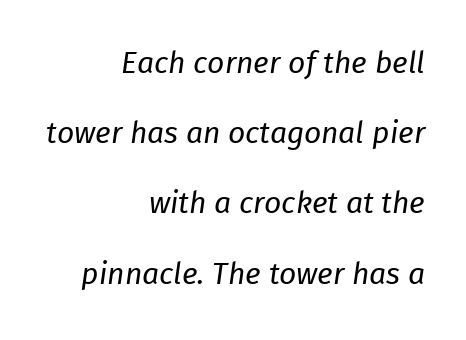
{"italic": "yes", "lean": "right", "slant_degrees": 8, "bold": "no", "weight": "regular", "width": "normal", "stroke_contrast": "low", "x_height": "medium", "monospaced": "no", "underline": "no", "align": "right", "line_spacing": "loose", "line_spacing_ratio": 2.34, "letter_spacing": "normal", "letter_spacing_em": 0.0, "glyph_px": 30}
